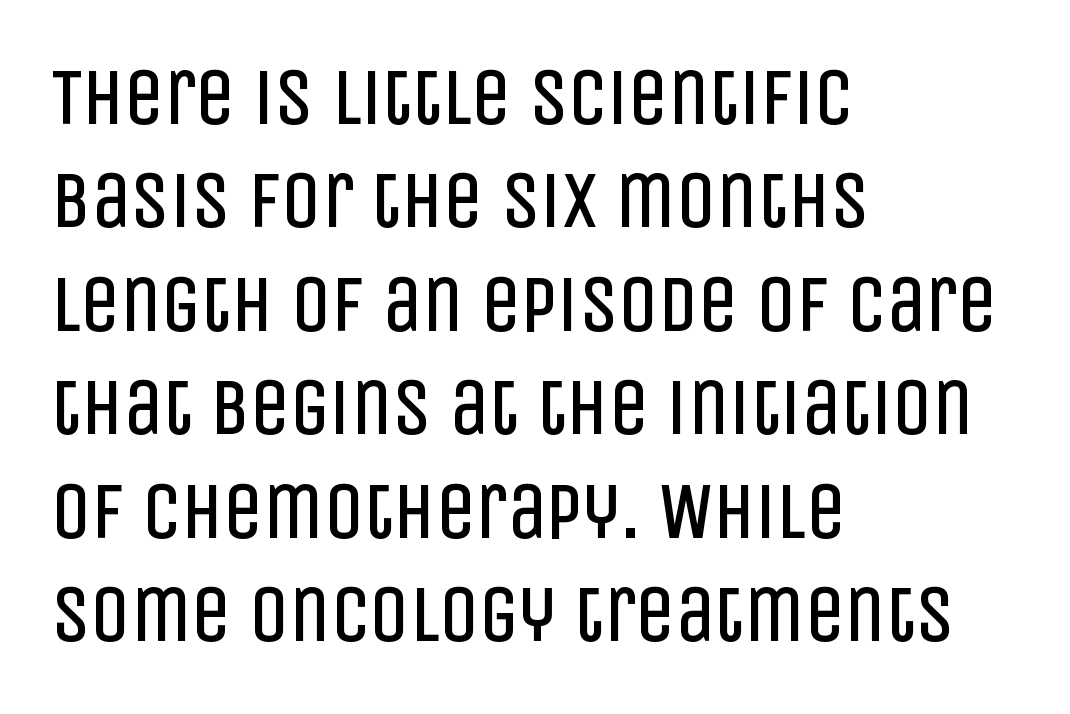
The image shows 79 px regular-weight, condensed sans-serif type, upright; set left-aligned, normal line spacing (1.31x), normal letter spacing, not underlined; low stroke contrast and a large x-height.
